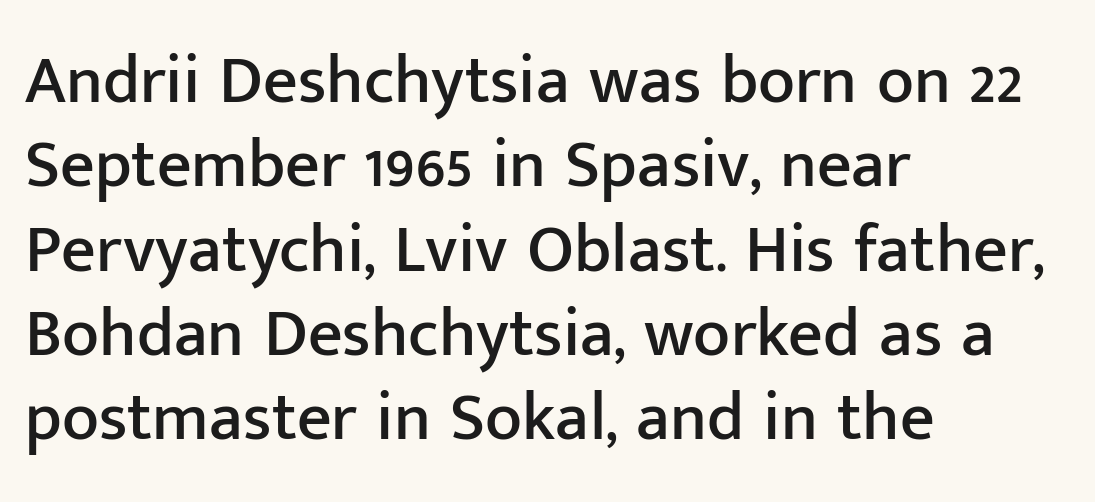
Q: Is the text italic (slanted)? A: No, it is upright.
Q: Is the typeface a serif or a sans-serif typeface? A: Sans-serif.
Q: Is the text underlined? A: No.
Q: How is the paragraph aligned? A: Left-aligned.
Q: Is the spacing between letters normal or unusually wide? A: Normal.
Q: Width (condensed, normal, or wide)? A: Normal.
Q: Stroke contrast? A: Low.
Q: x-height? A: Medium.
Q: Monospaced? A: No.
